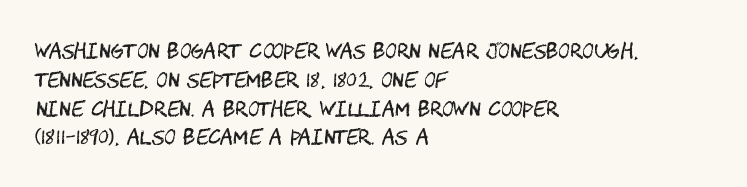
Vertical strokes here are truly vertical. The typesetting does not lean heavy: it is not bold. These lines keep a tight, regular rhythm from letter to letter. Anything drawn beneath the words? Only blank space. The designer left line spacing at the default. Caption: multi-line text, flush left, ragged right.
